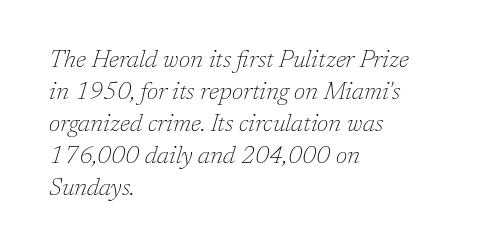
{"italic": "yes", "lean": "right", "slant_degrees": 17, "bold": "no", "underline": "no", "align": "left", "line_spacing": "normal", "line_spacing_ratio": 1.33, "letter_spacing": "normal", "letter_spacing_em": 0.0, "glyph_px": 24}
